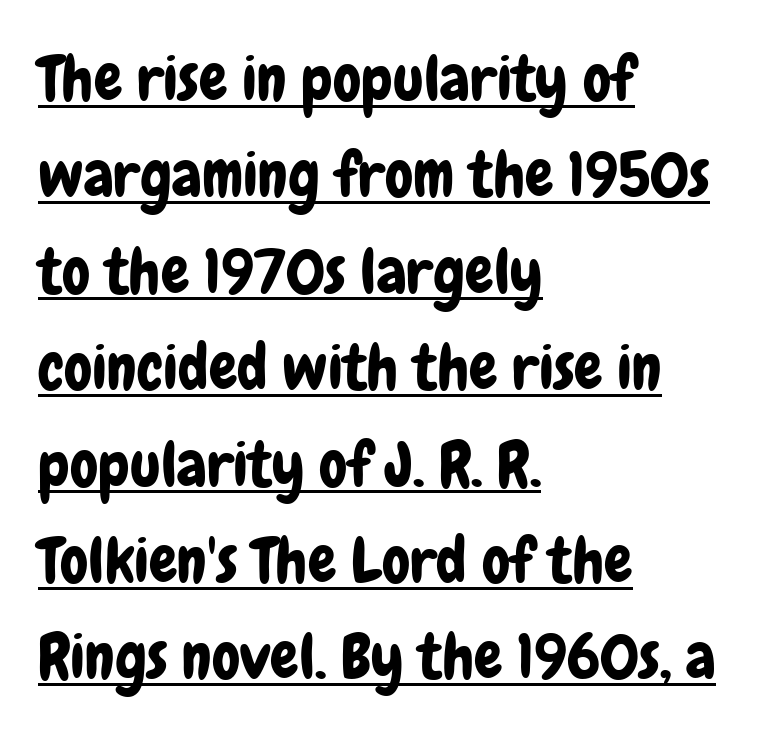
The image shows 63 px condensed sans-serif type, upright; set left-aligned, normal line spacing (1.53x), normal letter spacing, underlined; low stroke contrast and a medium x-height.
